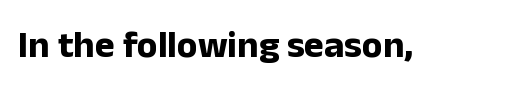
Q: Is the text bold? A: Yes.
Q: Is the text italic (slanted)? A: No, it is upright.
Q: Is the typeface a serif or a sans-serif typeface? A: Sans-serif.
Q: Is the text underlined? A: No.
Q: Is the spacing between letters normal or unusually wide? A: Normal.
Q: Width (condensed, normal, or wide)? A: Normal.
Q: Stroke contrast? A: Low.
Q: x-height? A: Medium.
Q: Monospaced? A: No.
